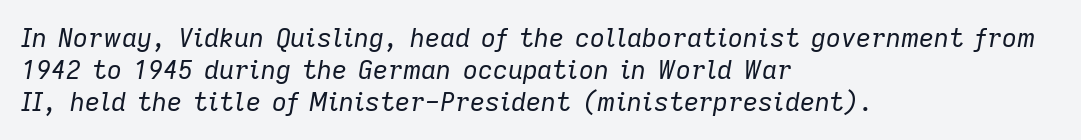
Letters have the restrained weight of plain body copy at most. Clear beneath every line of the passage. Horizontal alignment here is leftward, the default for most running prose. These lines were composed using italics. Letter spacing: default.
